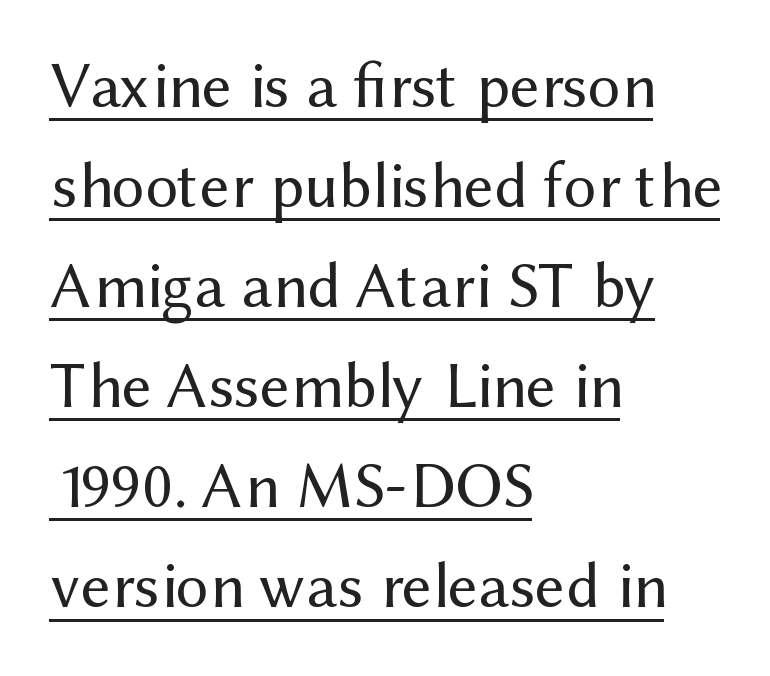
Q: Is the text bold? A: No.
Q: Is the text italic (slanted)? A: No, it is upright.
Q: Is the typeface a serif or a sans-serif typeface? A: Sans-serif.
Q: Is the text underlined? A: Yes.
Q: How is the paragraph aligned? A: Left-aligned.
Q: Is the spacing between letters normal or unusually wide? A: Normal.
Q: Is the spacing between lines tight, normal or loose? A: Normal.
Q: Width (condensed, normal, or wide)? A: Normal.
Q: Stroke contrast? A: Medium.
Q: x-height? A: Medium.
Q: Monospaced? A: No.
